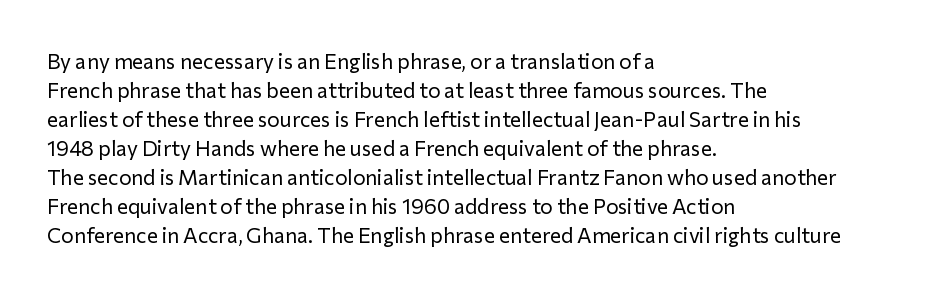
Letters rest on an invisible, unmarked baseline. Heaviness? Minimal to ordinary, like unemphasized prose. The rendering anchors every line to the left-hand side. The line-height multiplier appears to be the usual default.
